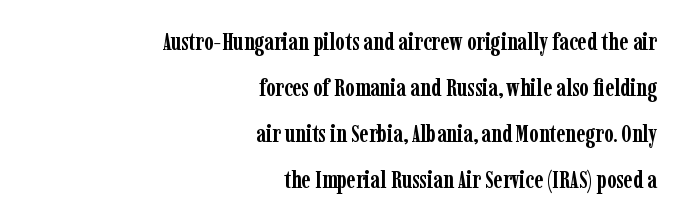
The image shows 24 px bold type, upright; set right-aligned, loose line spacing (1.91x), normal letter spacing, not underlined.
